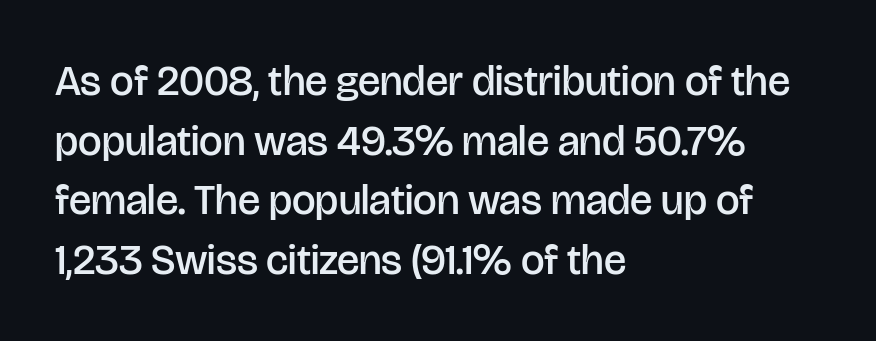
{"serif": "no", "italic": "no", "bold": "semi", "weight": "semibold", "width": "normal", "stroke_contrast": "low", "x_height": "large", "monospaced": "no", "underline": "no", "align": "left", "line_spacing": "normal", "line_spacing_ratio": 1.42, "letter_spacing": "normal", "letter_spacing_em": 0.0, "glyph_px": 42}
